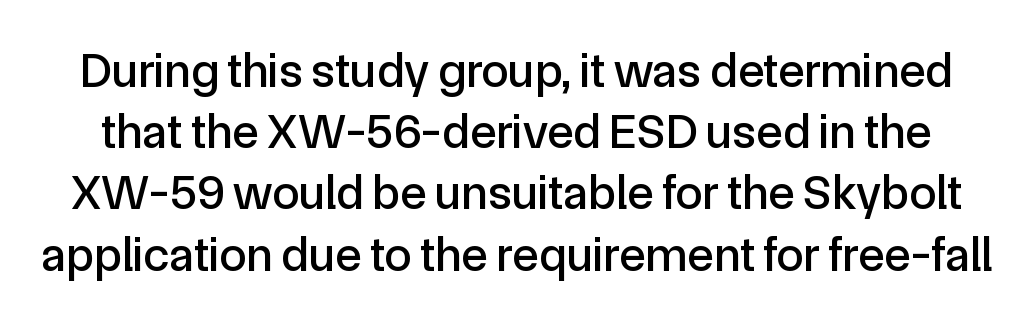
The image shows 49 px sans-serif type, upright; set normal line spacing (1.25x), normal letter spacing, not underlined; a medium x-height.
